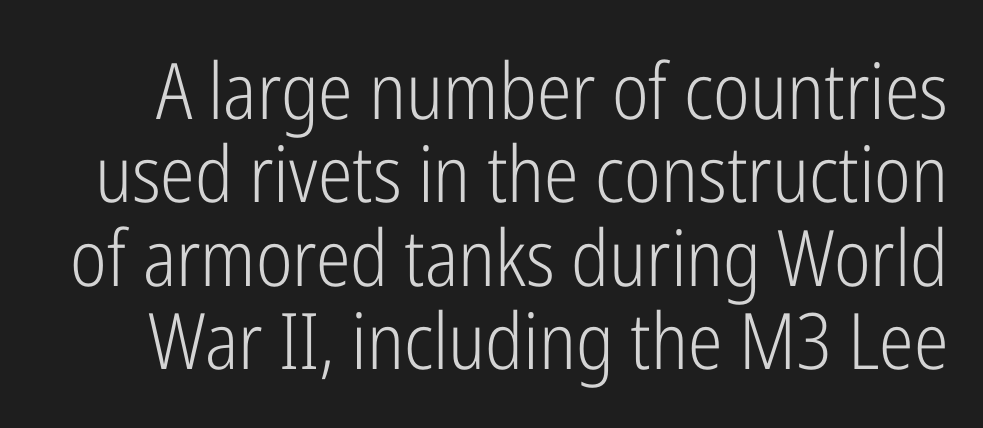
Characters remain perfectly vertical along every line. On a weight scale, this lands at 450 or below. Underlining? Definitely not there. Students, note that the glyphs here touch the page at normal intervals. The letters advance in unequal steps, a hallmark of proportional type.
